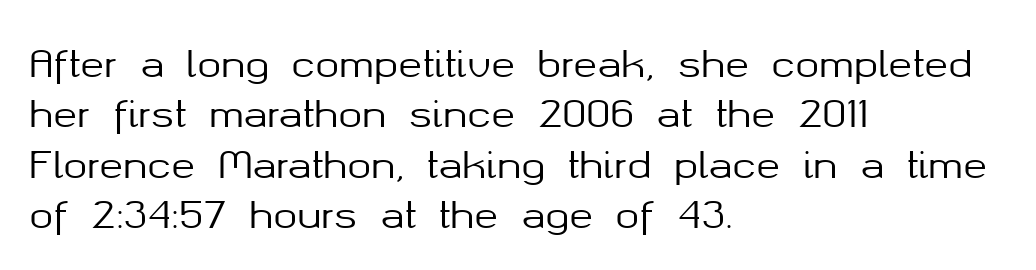
{"serif": "no", "italic": "no", "width": "normal", "stroke_contrast": "medium", "x_height": "medium", "monospaced": "no", "underline": "no", "align": "left", "line_spacing": "normal", "line_spacing_ratio": 1.4, "letter_spacing": "normal", "letter_spacing_em": 0.0, "glyph_px": 36}
